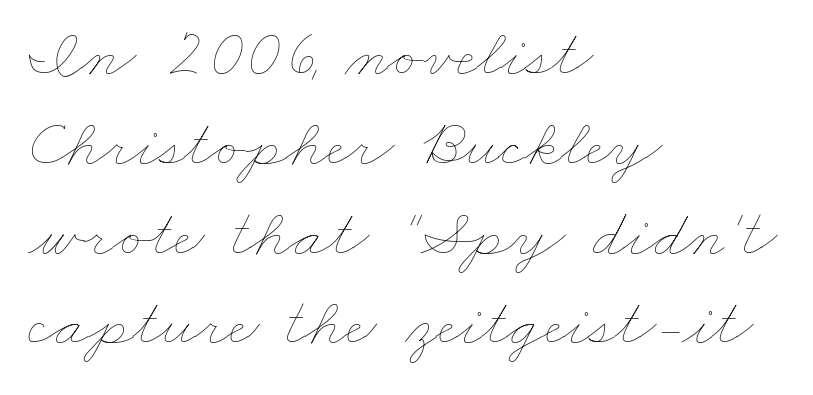
The image shows 68 px thin, wide type; set left-aligned, normal line spacing (1.32x), normal letter spacing, not underlined; low stroke contrast and a small x-height.
